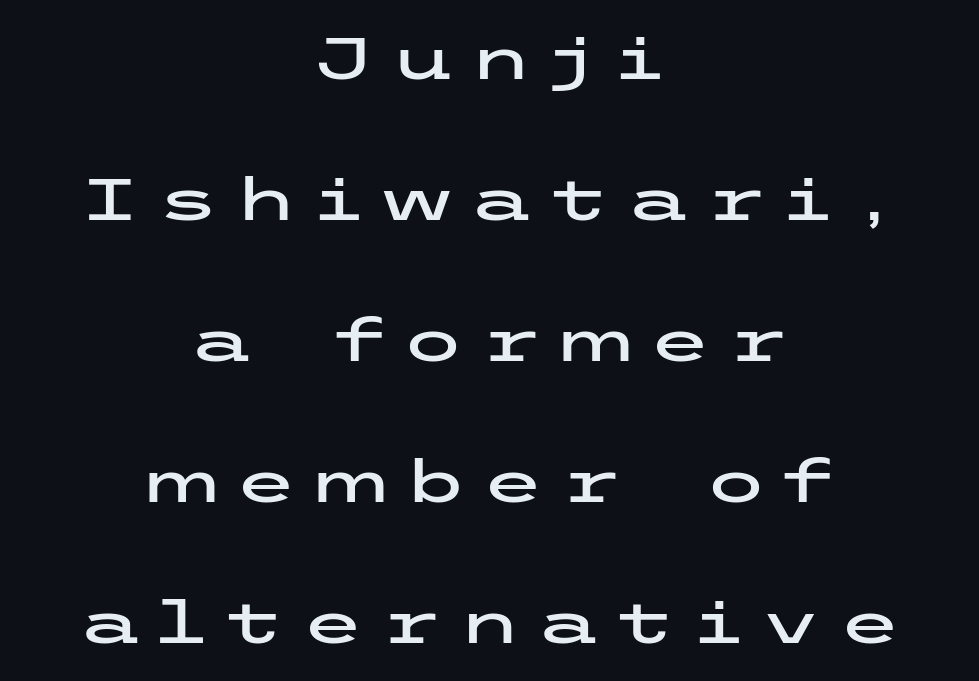
Q: Is the text italic (slanted)? A: No, it is upright.
Q: Is the typeface a serif or a sans-serif typeface? A: Sans-serif.
Q: Is the text underlined? A: No.
Q: How is the paragraph aligned? A: Centered.
Q: Is the spacing between letters normal or unusually wide? A: Unusually wide.
Q: Is the spacing between lines tight, normal or loose? A: Loose.
Q: Width (condensed, normal, or wide)? A: Wide.
Q: Stroke contrast? A: Low.
Q: x-height? A: Medium.
